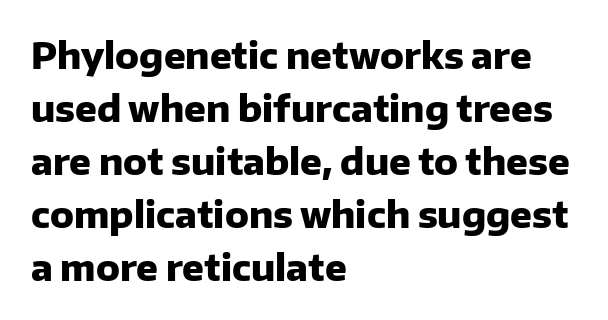
{"serif": "no", "italic": "no", "bold": "yes", "weight": "heavy", "width": "normal", "stroke_contrast": "low", "x_height": "medium", "monospaced": "no", "underline": "no", "align": "left", "line_spacing": "normal", "line_spacing_ratio": 1.47, "letter_spacing": "normal", "letter_spacing_em": 0.0, "glyph_px": 36}
